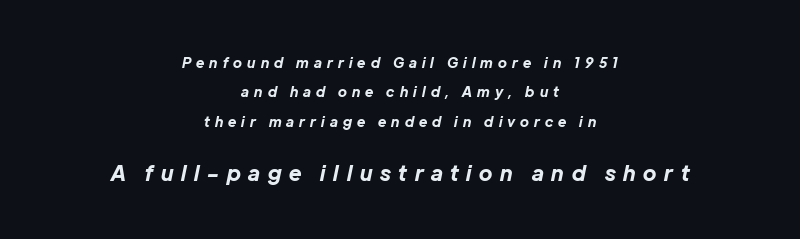
Q: Is the text bold? A: Yes.
Q: Is the text italic (slanted)? A: Yes, it leans right by about 12 degrees.
Q: Is the text underlined? A: No.
Q: How is the paragraph aligned? A: Centered.
Q: Is the spacing between letters normal or unusually wide? A: Unusually wide.
Q: Is the spacing between lines tight, normal or loose? A: Loose.
Q: Which block of text is set in a larger size, the first (top) or the second (bottom)? A: The second (bottom) one.
